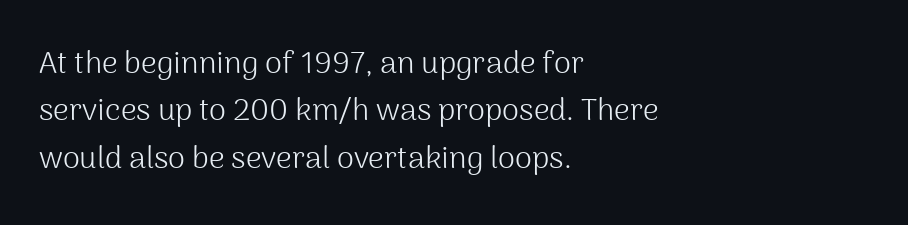
The designer left line spacing at the default. Do the letters lean? They stand straight. Letters rest on an invisible, unmarked baseline. The tracking reads as untouched default to a designer's eye. Compared with a centered layout, this one pins lines to the left instead.
